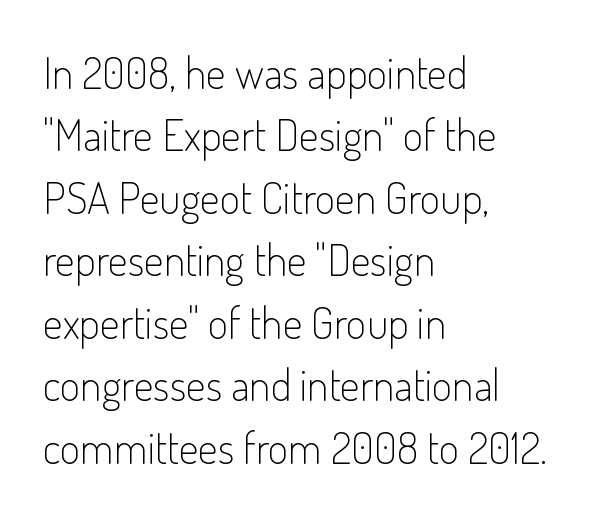
Q: Is the text bold? A: No.
Q: Is the text italic (slanted)? A: No, it is upright.
Q: Is the typeface a serif or a sans-serif typeface? A: Sans-serif.
Q: Is the text underlined? A: No.
Q: How is the paragraph aligned? A: Left-aligned.
Q: Is the spacing between letters normal or unusually wide? A: Normal.
Q: Is the spacing between lines tight, normal or loose? A: Normal.
Q: Width (condensed, normal, or wide)? A: Condensed.
Q: Stroke contrast? A: Low.
Q: x-height? A: Small.
Q: Monospaced? A: No.
